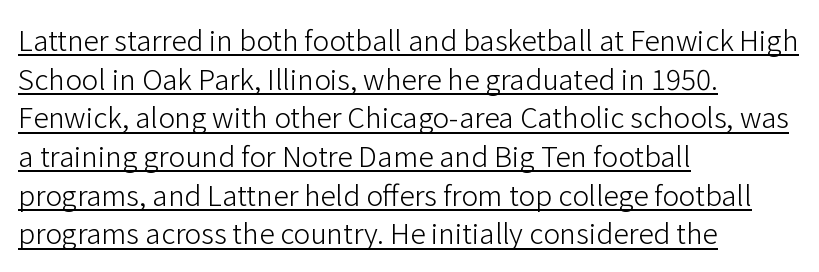
Q: Is the text bold? A: No.
Q: Is the text italic (slanted)? A: No, it is upright.
Q: Is the typeface a serif or a sans-serif typeface? A: Sans-serif.
Q: Is the text underlined? A: Yes.
Q: How is the paragraph aligned? A: Left-aligned.
Q: Is the spacing between letters normal or unusually wide? A: Normal.
Q: Is the spacing between lines tight, normal or loose? A: Normal.
Q: Width (condensed, normal, or wide)? A: Normal.
Q: Stroke contrast? A: Low.
Q: x-height? A: Medium.
Q: Monospaced? A: No.
